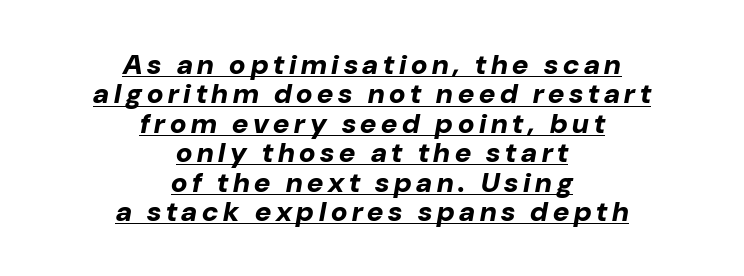
{"italic": "yes", "lean": "right", "slant_degrees": 10, "bold": "yes", "weight": "bold", "width": "normal", "stroke_contrast": "low", "x_height": "medium", "monospaced": "no", "underline": "yes", "align": "center", "line_spacing": "tight", "line_spacing_ratio": 1.05, "glyph_px": 28}
